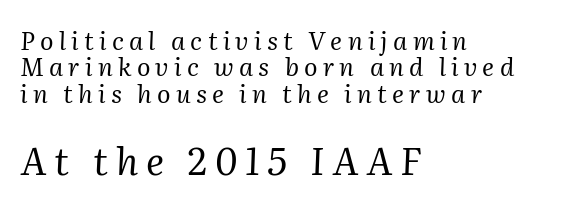
{"serif": "yes", "italic": "yes", "lean": "right", "slant_degrees": 2, "bold": "no", "weight": "regular", "width": "normal", "stroke_contrast": "medium", "x_height": "medium", "monospaced": "no", "underline": "no", "align": "left", "line_spacing": "tight", "line_spacing_ratio": 1.06, "letter_spacing": "wide", "letter_spacing_em": 0.21, "larger_block": "second", "size_ratio": 1.52, "glyph_px": 38}
